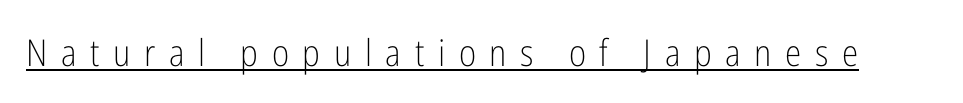
Q: Is the text bold? A: No.
Q: Is the text italic (slanted)? A: No, it is upright.
Q: Is the typeface a serif or a sans-serif typeface? A: Sans-serif.
Q: Is the text underlined? A: Yes.
Q: Is the spacing between letters normal or unusually wide? A: Unusually wide.
Q: Width (condensed, normal, or wide)? A: Condensed.
Q: Stroke contrast? A: Low.
Q: x-height? A: Medium.
Q: Monospaced? A: No.
